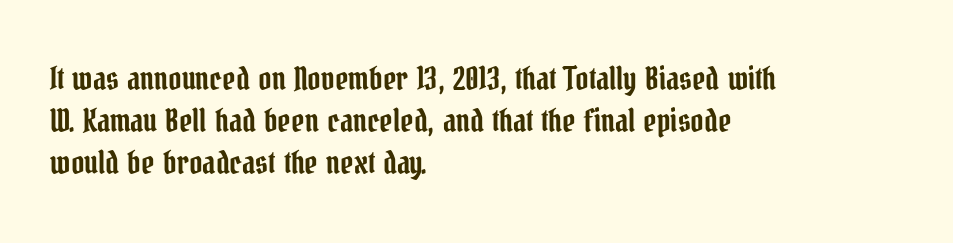
The image shows 32 px condensed serif type, upright; set left-aligned, normal line spacing (1.31x), normal letter spacing, not underlined; low stroke contrast and a medium x-height.
